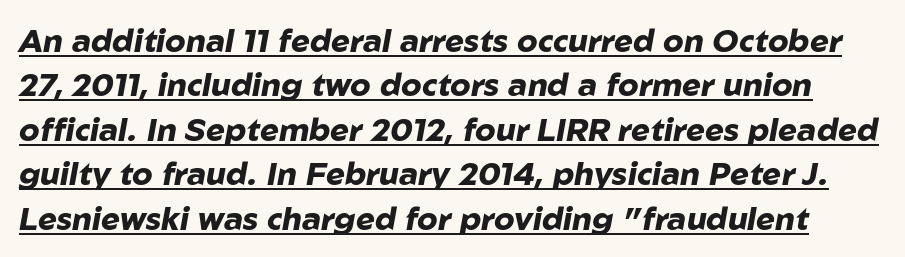
{"italic": "yes", "lean": "right", "slant_degrees": 10, "bold": "yes", "weight": "heavy", "width": "normal", "stroke_contrast": "low", "x_height": "medium", "monospaced": "no", "underline": "yes", "line_spacing": "normal", "line_spacing_ratio": 1.39, "letter_spacing": "normal", "letter_spacing_em": 0.0, "glyph_px": 32}
